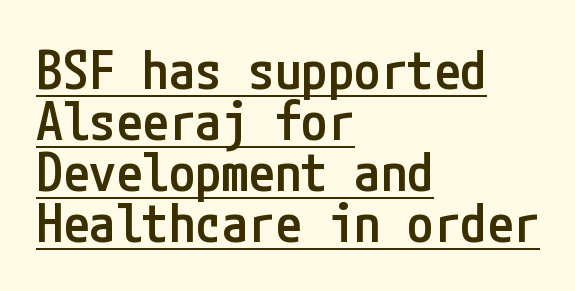
{"serif": "no", "italic": "no", "bold": "semi", "weight": "semibold", "width": "condensed", "stroke_contrast": "low", "x_height": "medium", "underline": "yes", "align": "left", "line_spacing": "tight", "line_spacing_ratio": 0.96, "letter_spacing": "normal", "letter_spacing_em": 0.0, "glyph_px": 53}
